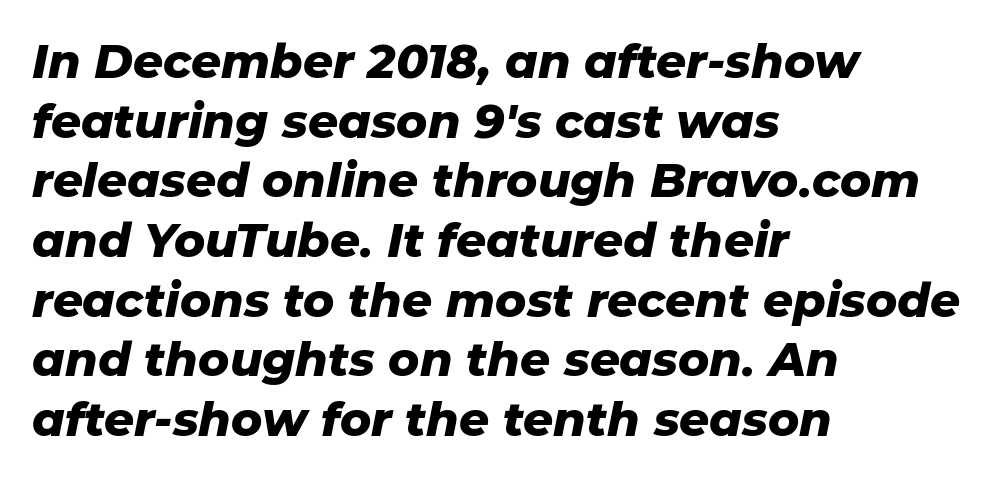
These lines keep a tight, regular rhythm from letter to letter. The paragraph shown leans on its left margin. An italicized treatment has been applied to the whole sample. The face used here is proportionally spaced, like ordinary book or web type. Plenty of ink on the page — the face is bold.
